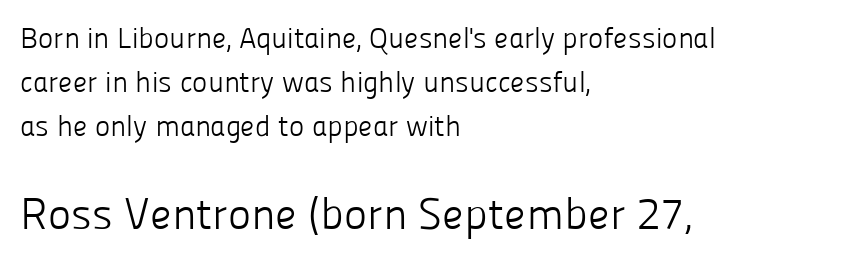
{"serif": "no", "italic": "no", "bold": "no", "weight": "light", "width": "normal", "stroke_contrast": "low", "x_height": "medium", "monospaced": "no", "underline": "no", "align": "left", "line_spacing": "normal", "line_spacing_ratio": 1.52, "letter_spacing": "normal", "letter_spacing_em": 0.0, "larger_block": "second", "size_ratio": 1.52, "glyph_px": 44}
